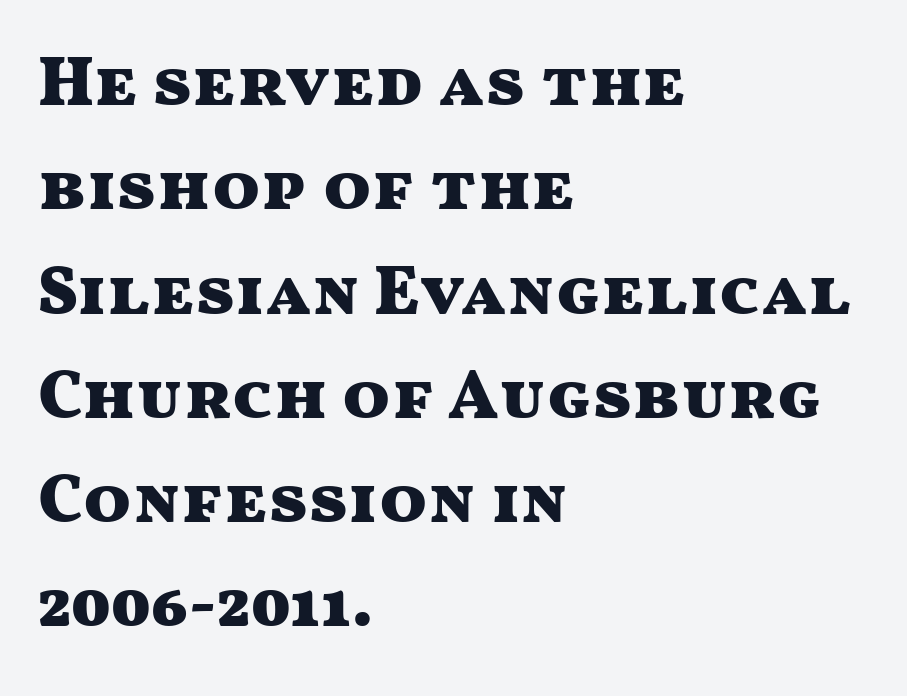
These lines were composed using upright roman letters. There is no visible air inserted between adjacent glyphs. These lines stack with their left ends in a neat column. Leading matches the norm, producing a regular column. Character widths vary here, with narrow letters taking less room than wide ones.
